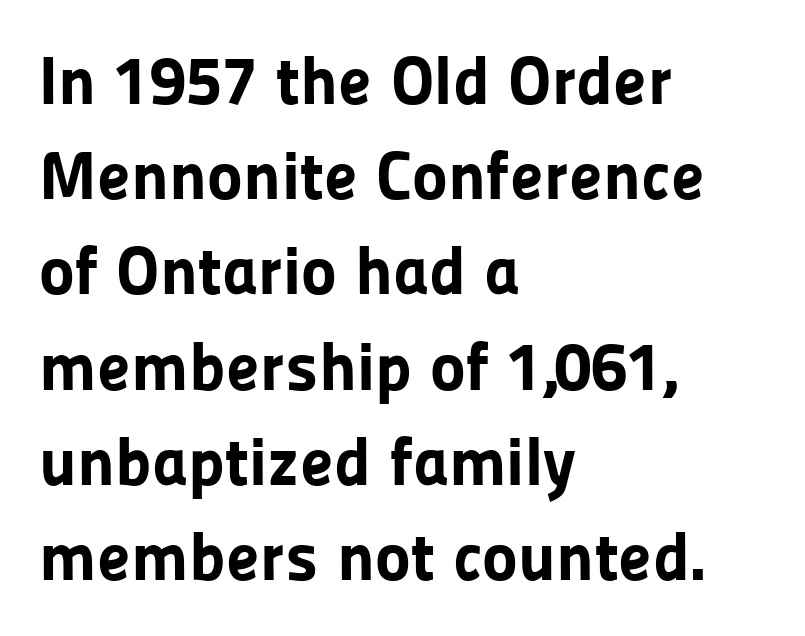
Q: Is the text bold? A: Yes.
Q: Is the text italic (slanted)? A: No, it is upright.
Q: Is the typeface a serif or a sans-serif typeface? A: Sans-serif.
Q: Is the text underlined? A: No.
Q: How is the paragraph aligned? A: Left-aligned.
Q: Is the spacing between letters normal or unusually wide? A: Normal.
Q: Is the spacing between lines tight, normal or loose? A: Normal.
Q: Width (condensed, normal, or wide)? A: Normal.
Q: Stroke contrast? A: Low.
Q: x-height? A: Medium.
Q: Monospaced? A: No.
